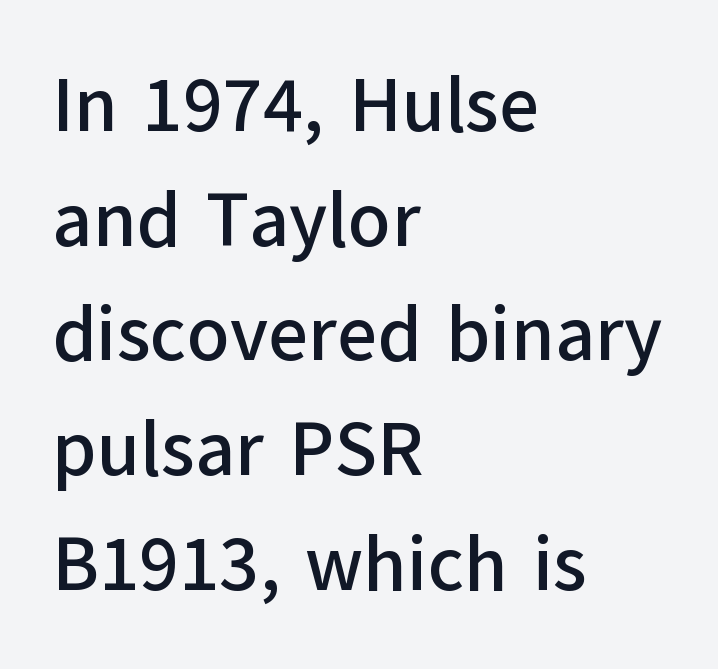
Q: Is the text italic (slanted)? A: No, it is upright.
Q: Is the typeface a serif or a sans-serif typeface? A: Sans-serif.
Q: Is the text underlined? A: No.
Q: How is the paragraph aligned? A: Left-aligned.
Q: Is the spacing between letters normal or unusually wide? A: Normal.
Q: Is the spacing between lines tight, normal or loose? A: Normal.
Q: Width (condensed, normal, or wide)? A: Normal.
Q: Stroke contrast? A: Low.
Q: x-height? A: Medium.
Q: Monospaced? A: No.
